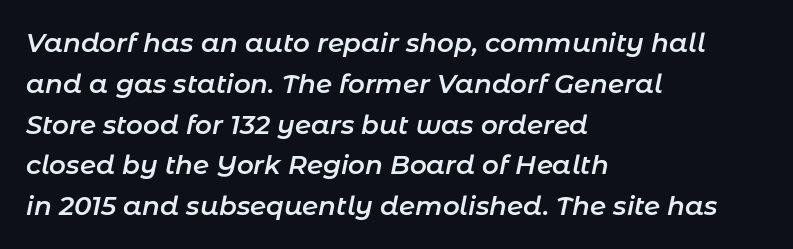
The image shows 26 px text type, italic (leaning right); set left-aligned, normal line spacing (1.57x), normal letter spacing, not underlined.
